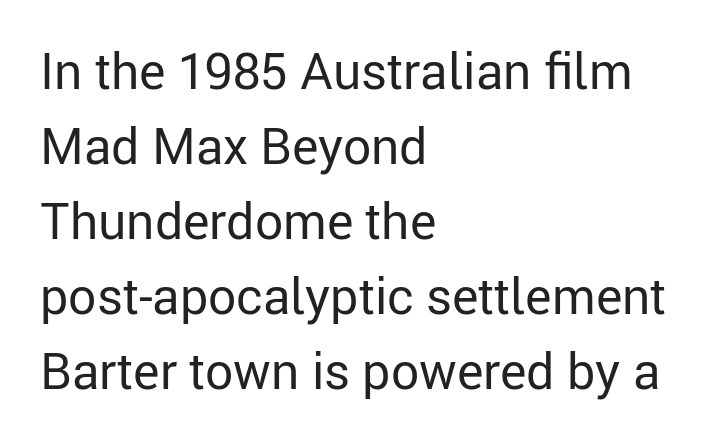
The image shows 50 px regular-weight sans-serif type, upright; set left-aligned, normal line spacing (1.5x), normal letter spacing, not underlined; low stroke contrast and a medium x-height.
